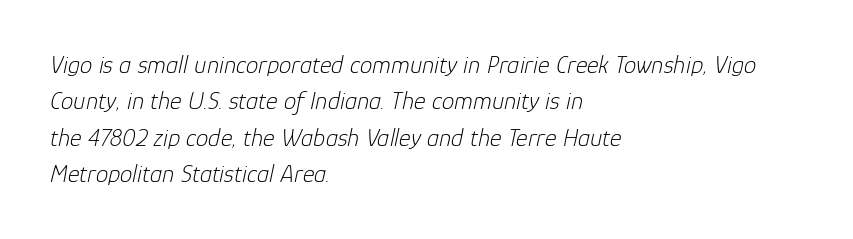
Q: Is the text bold? A: No.
Q: Is the text italic (slanted)? A: Yes, it leans right by about 12 degrees.
Q: Is the text underlined? A: No.
Q: How is the paragraph aligned? A: Left-aligned.
Q: Is the spacing between letters normal or unusually wide? A: Normal.
Q: Is the spacing between lines tight, normal or loose? A: Normal.
